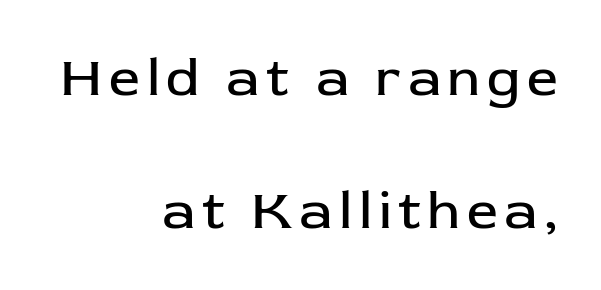
Is the block centered? No — it sits flush against the right margin. Looks like regular typesetting: each glyph gets only the width it needs. This is not heavy type; no bold has been used. A great deal of white space separates one row of letters from the next. A bare baseline throughout the passage. Designer's note — italics off, roman on.
